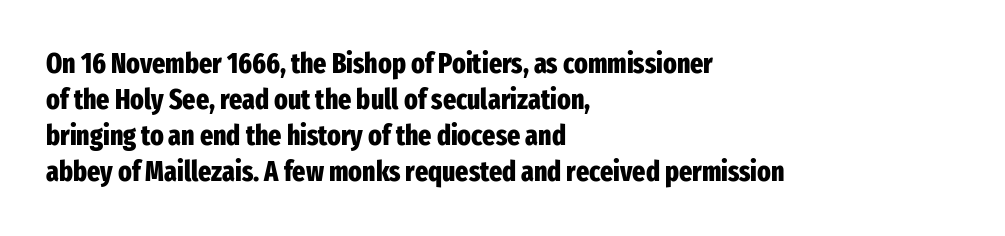
The image shows 28 px heavy, condensed sans-serif type, upright; set left-aligned, normal line spacing (1.29x), normal letter spacing, not underlined; low stroke contrast and a medium x-height.
